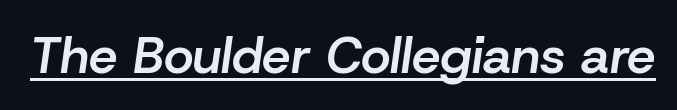
{"italic": "yes", "lean": "right", "slant_degrees": 8, "bold": "semi", "weight": "semibold", "width": "normal", "stroke_contrast": "low", "x_height": "medium", "monospaced": "no", "underline": "yes", "letter_spacing": "normal", "letter_spacing_em": 0.0, "glyph_px": 51}
